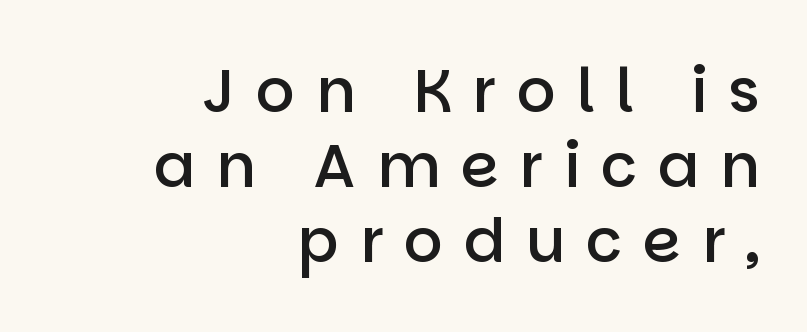
Q: Is the text bold? A: Semi-bold.
Q: Is the text italic (slanted)? A: No, it is upright.
Q: Is the typeface a serif or a sans-serif typeface? A: Sans-serif.
Q: Is the text underlined? A: No.
Q: How is the paragraph aligned? A: Right-aligned.
Q: Is the spacing between letters normal or unusually wide? A: Unusually wide.
Q: Width (condensed, normal, or wide)? A: Normal.
Q: Stroke contrast? A: Low.
Q: x-height? A: Large.
Q: Monospaced? A: No.
